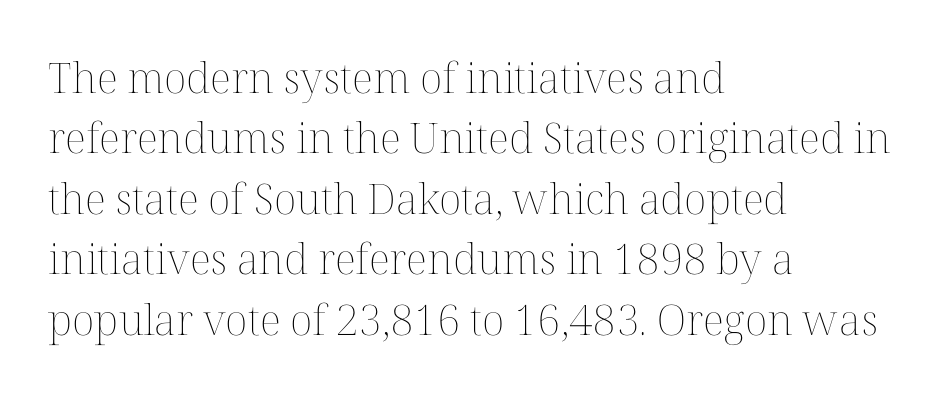
Q: Is the text bold? A: No.
Q: Is the text italic (slanted)? A: No, it is upright.
Q: Is the text underlined? A: No.
Q: How is the paragraph aligned? A: Left-aligned.
Q: Is the spacing between letters normal or unusually wide? A: Normal.
Q: Is the spacing between lines tight, normal or loose? A: Normal.
Q: Width (condensed, normal, or wide)? A: Normal.
Q: Stroke contrast? A: Medium.
Q: x-height? A: Medium.
Q: Monospaced? A: No.
